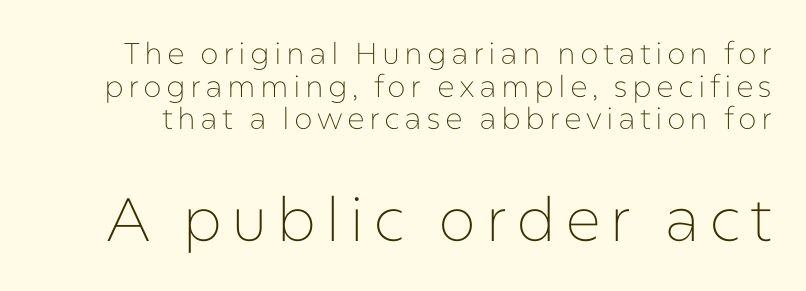
{"serif": "no", "italic": "no", "bold": "no", "weight": "thin", "width": "normal", "stroke_contrast": "low", "x_height": "medium", "monospaced": "no", "underline": "no", "line_spacing": "tight", "line_spacing_ratio": 1.09, "larger_block": "second", "size_ratio": 2.03, "glyph_px": 61}
